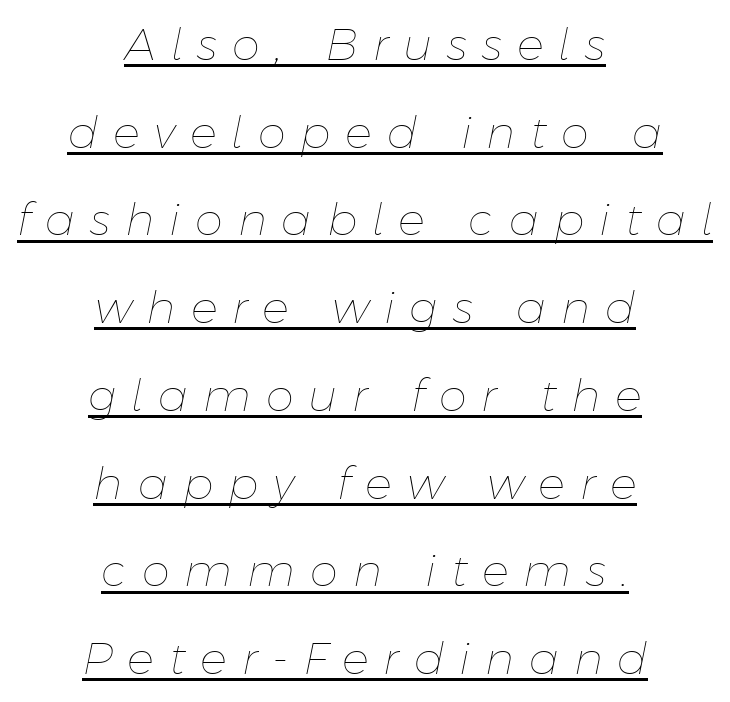
Q: Is the text bold? A: No.
Q: Is the text italic (slanted)? A: Yes, it leans right by about 11 degrees.
Q: Is the text underlined? A: Yes.
Q: How is the paragraph aligned? A: Centered.
Q: Is the spacing between letters normal or unusually wide? A: Unusually wide.
Q: Is the spacing between lines tight, normal or loose? A: Loose.
Q: Width (condensed, normal, or wide)? A: Normal.
Q: Stroke contrast? A: Low.
Q: x-height? A: Medium.
Q: Monospaced? A: No.
